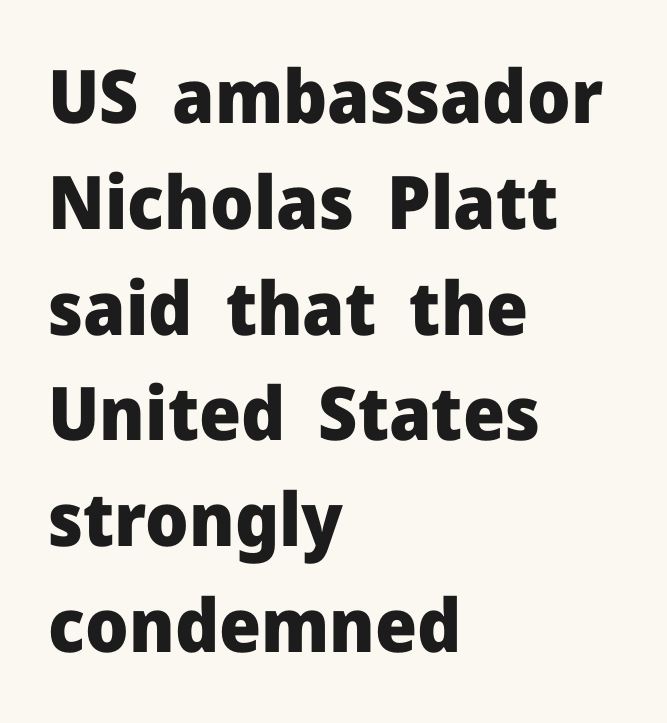
{"serif": "no", "italic": "no", "bold": "yes", "weight": "heavy", "width": "normal", "stroke_contrast": "low", "x_height": "medium", "monospaced": "no", "underline": "no", "align": "left", "line_spacing": "normal", "line_spacing_ratio": 1.43, "letter_spacing": "normal", "letter_spacing_em": 0.0, "glyph_px": 74}
